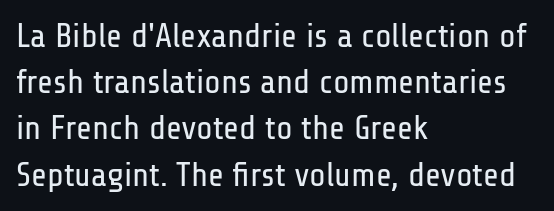
In terms of letterspacing, this is plain default setting. Baseline-to-baseline distance is the conventional proportion of letter height. Does the copy run flush right? No — it runs flush left. Posture: upright roman. This sample uses a sans-serif face.
